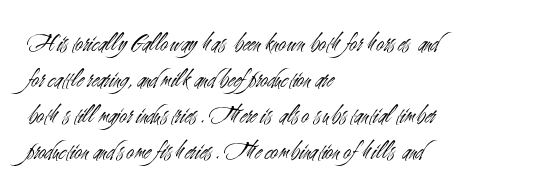
Teacher's note: observe the even left margin — that is flush-left alignment. Students, note that the glyphs here touch the page at normal intervals. Descenders hang freely into open space. Stem width sits at or under what a default text font uses.
